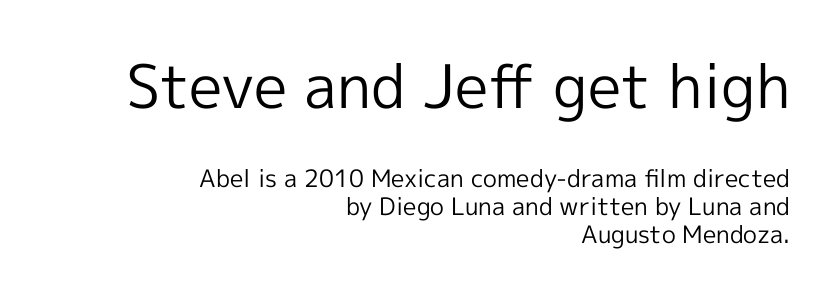
The image shows 60 px regular-weight sans-serif type, upright; set right-aligned, line spacing 1.17x, normal letter spacing, not underlined; the first (top) block is 2.5x larger; a medium x-height.
